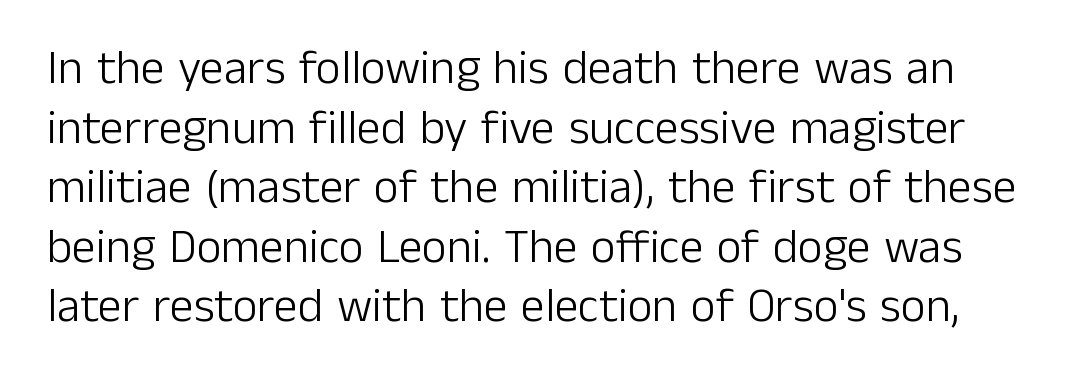
The image shows 48 px light sans-serif type, upright; set line spacing 1.24x, normal letter spacing, not underlined; low stroke contrast and a medium x-height.
